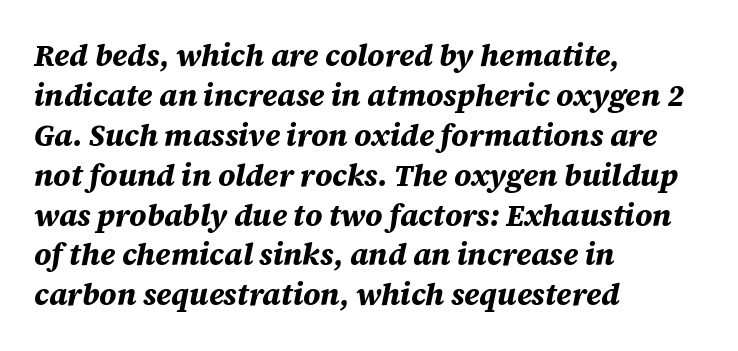
Leading matches the norm, producing a regular column. Characters are canted at an angle relative to the baseline's perpendicular. A typesetter would call this proportional, since set widths differ per character. These words are printed bold, with thick strokes throughout. Underlining? Definitely not there.
